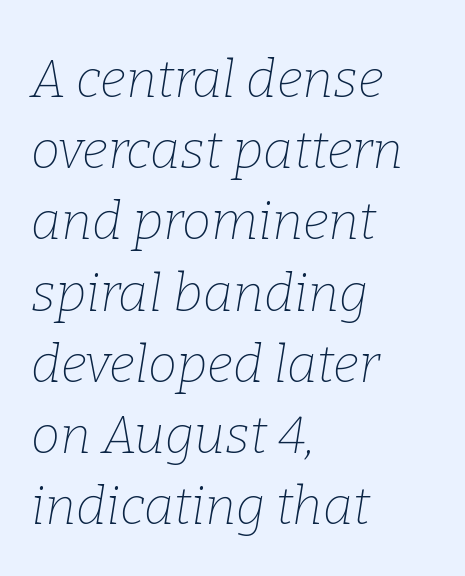
Q: Is the text bold? A: No.
Q: Is the text italic (slanted)? A: Yes, it leans right by about 9 degrees.
Q: Is the typeface a serif or a sans-serif typeface? A: Serif.
Q: Is the text underlined? A: No.
Q: How is the paragraph aligned? A: Left-aligned.
Q: Is the spacing between letters normal or unusually wide? A: Normal.
Q: Is the spacing between lines tight, normal or loose? A: Normal.
Q: Width (condensed, normal, or wide)? A: Normal.
Q: Stroke contrast? A: Low.
Q: x-height? A: Medium.
Q: Monospaced? A: No.
